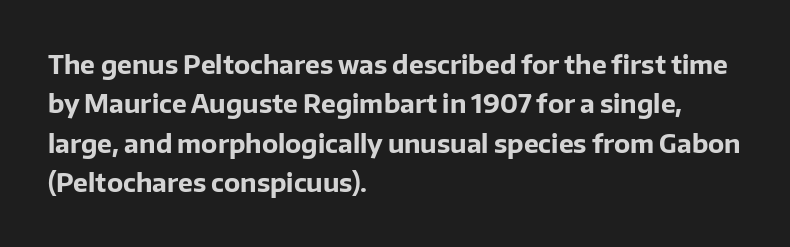
{"italic": "no", "bold": "yes", "underline": "no", "align": "left", "line_spacing": "normal", "line_spacing_ratio": 1.58, "letter_spacing": "normal", "letter_spacing_em": 0.0, "glyph_px": 25}
